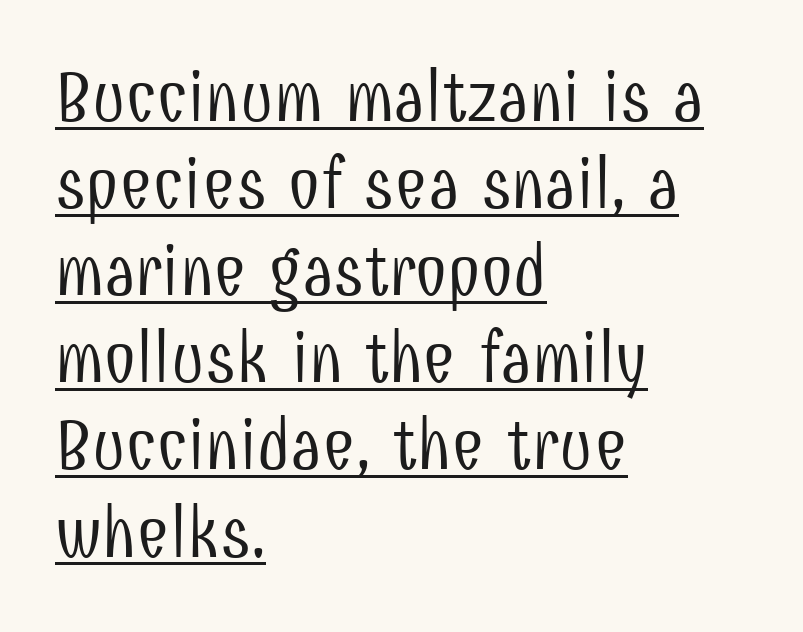
Q: Is the text bold? A: No.
Q: Is the text italic (slanted)? A: No, it is upright.
Q: Is the typeface a serif or a sans-serif typeface? A: Sans-serif.
Q: Is the text underlined? A: Yes.
Q: How is the paragraph aligned? A: Left-aligned.
Q: Is the spacing between letters normal or unusually wide? A: Normal.
Q: Width (condensed, normal, or wide)? A: Condensed.
Q: Stroke contrast? A: Low.
Q: x-height? A: Medium.
Q: Monospaced? A: No.
